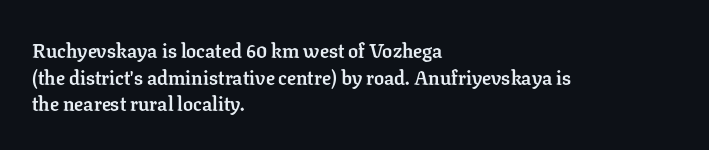
The image shows 20 px bold type, upright; set left-aligned, normal line spacing (1.33x), normal letter spacing, not underlined.
